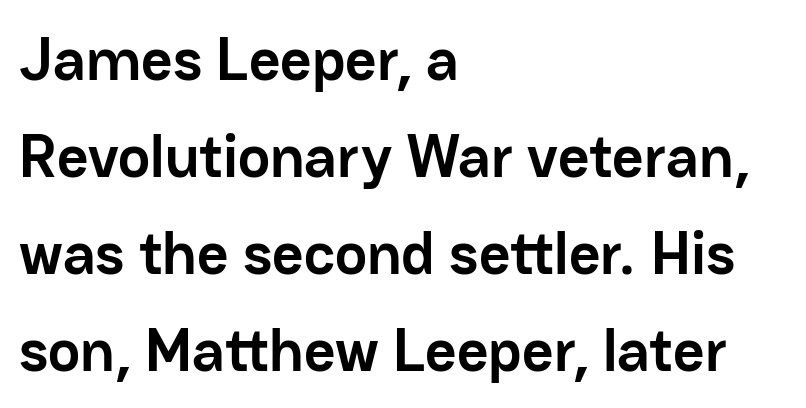
The image shows 61 px semibold sans-serif type, upright; set left-aligned, normal line spacing (1.59x), normal letter spacing, not underlined; low stroke contrast and a medium x-height.
